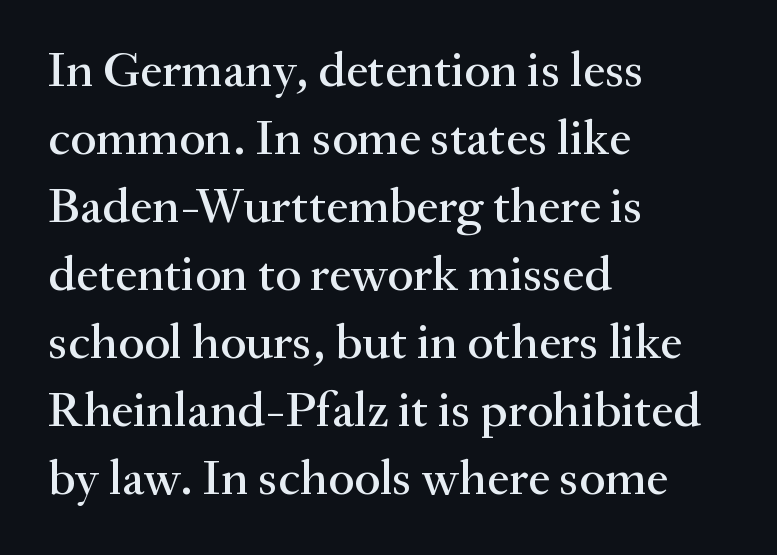
The image shows 50 px serif type, upright; set left-aligned, normal line spacing (1.36x), normal letter spacing, not underlined; medium stroke contrast and a small x-height.
